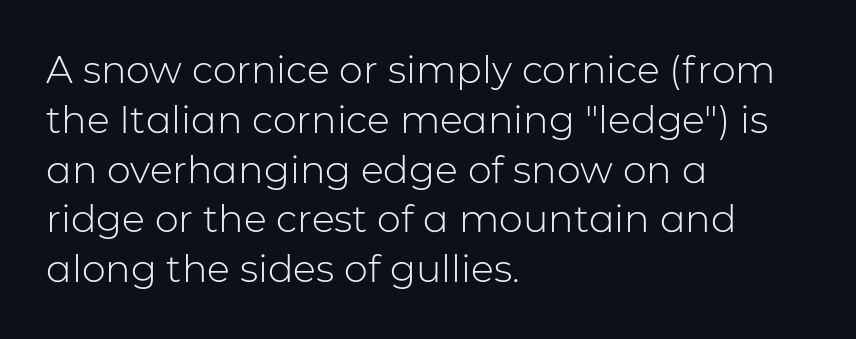
Stroke mass is kept to a normal reading level or below. Character widths vary here, with narrow letters taking less room than wide ones. The lettering holds an erect, upright posture throughout. A student would call this left alignment; a typographer would say flush left, rag right. Honestly, there is no underline to notice here at all. The tracking reads as untouched default to a designer's eye.
